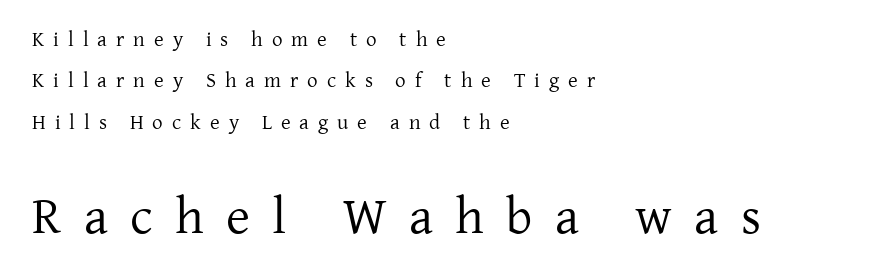
Q: Is the text bold? A: No.
Q: Is the text italic (slanted)? A: No, it is upright.
Q: Is the typeface a serif or a sans-serif typeface? A: Serif.
Q: Is the text underlined? A: No.
Q: How is the paragraph aligned? A: Left-aligned.
Q: Is the spacing between letters normal or unusually wide? A: Unusually wide.
Q: Is the spacing between lines tight, normal or loose? A: Loose.
Q: Which block of text is set in a larger size, the first (top) or the second (bottom)? A: The second (bottom) one.
Q: Width (condensed, normal, or wide)? A: Normal.
Q: Stroke contrast? A: Low.
Q: x-height? A: Medium.
Q: Monospaced? A: No.
